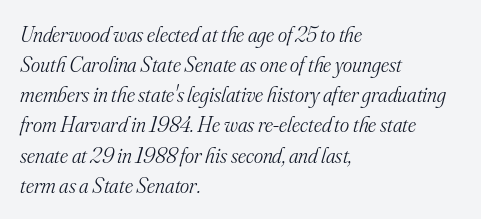
Notice how the stems are inclined rather than vertical — that's the hallmark of italics. Clear beneath every line of the passage. Typeset ragged right — the left edge is the straight one. The letterforms sit at book weight or below. Tracking here is standard; glyphs follow each other at the usual distance. Successive baselines arrive at the customary interval.
